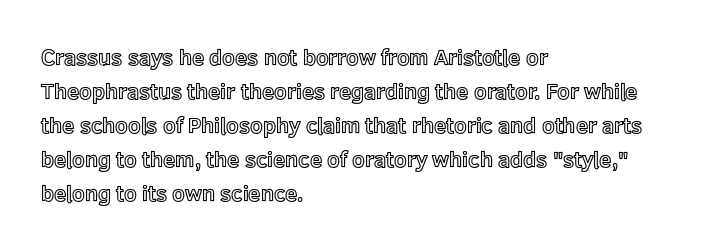
The image shows 22 px text type, upright; set left-aligned, normal line spacing (1.55x), normal letter spacing, not underlined.
